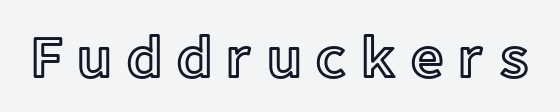
Q: Is the text italic (slanted)? A: No, it is upright.
Q: Is the text underlined? A: No.
Q: Is the spacing between letters normal or unusually wide? A: Unusually wide.
Q: Width (condensed, normal, or wide)? A: Normal.
Q: x-height? A: Medium.
Q: Monospaced? A: No.
